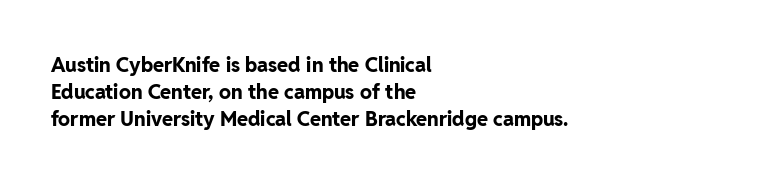
{"italic": "no", "bold": "yes", "underline": "no", "align": "left", "line_spacing": "normal", "line_spacing_ratio": 1.36, "letter_spacing": "normal", "letter_spacing_em": 0.0, "glyph_px": 20}
